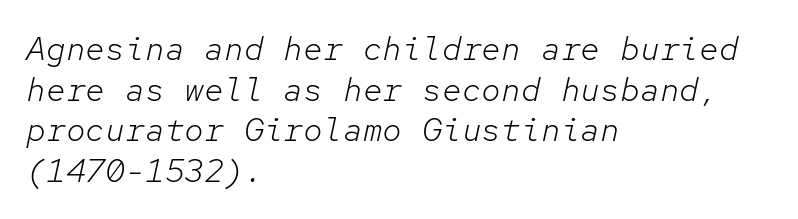
Q: Is the text bold? A: No.
Q: Is the text italic (slanted)? A: Yes, it leans right by about 12 degrees.
Q: Is the text underlined? A: No.
Q: How is the paragraph aligned? A: Left-aligned.
Q: Is the spacing between letters normal or unusually wide? A: Normal.
Q: Width (condensed, normal, or wide)? A: Normal.
Q: Stroke contrast? A: Low.
Q: x-height? A: Medium.
Q: Monospaced? A: Yes.
